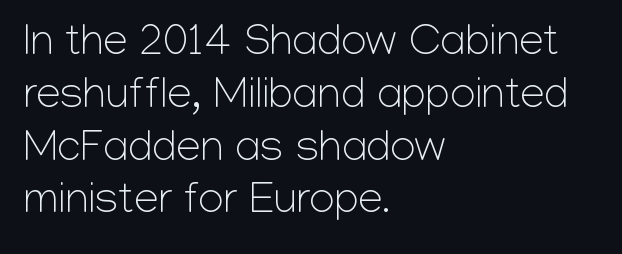
Q: Is the text bold? A: No.
Q: Is the text italic (slanted)? A: No, it is upright.
Q: Is the typeface a serif or a sans-serif typeface? A: Sans-serif.
Q: Is the text underlined? A: No.
Q: How is the paragraph aligned? A: Left-aligned.
Q: Is the spacing between letters normal or unusually wide? A: Normal.
Q: Width (condensed, normal, or wide)? A: Normal.
Q: Stroke contrast? A: Low.
Q: x-height? A: Medium.
Q: Monospaced? A: No.
